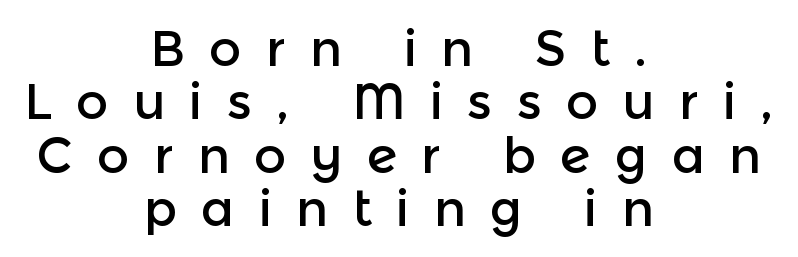
This is the regular roman posture of the typeface. Very little white space separates one row of letters from the next. Glyph-to-glyph distance is far greater than everyday printed text. The face used here is proportionally spaced, like ordinary book or web type.
